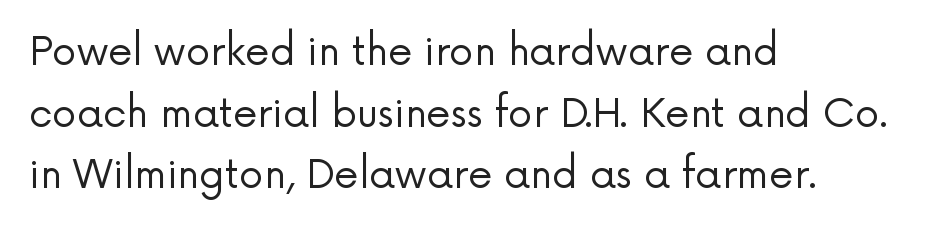
No letter is thick-stroked: the sample isn't bold. A bare baseline throughout the passage. Every stem runs plumb, perpendicular to the baseline. This is sans-serif lettering, the kind often seen on screens and signage. Evenly set lines give the paragraph a standard silhouette. Caption: standard tracking, unaltered.
